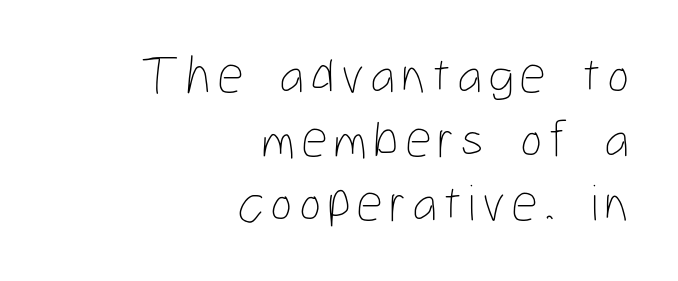
Q: Is the text bold? A: No.
Q: Is the text italic (slanted)? A: No, it is upright.
Q: Is the text underlined? A: No.
Q: How is the paragraph aligned? A: Right-aligned.
Q: Width (condensed, normal, or wide)? A: Condensed.
Q: Stroke contrast? A: Low.
Q: x-height? A: Medium.
Q: Monospaced? A: No.
